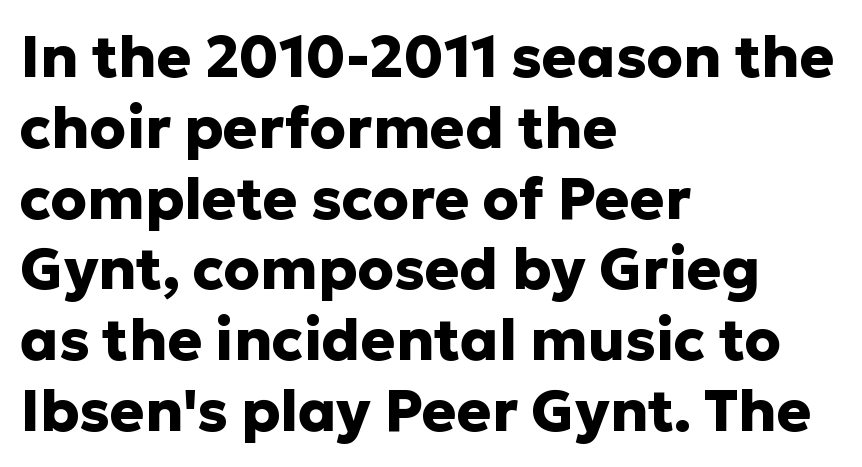
The image shows 58 px heavy sans-serif type, upright; set left-aligned, line spacing 1.22x, normal letter spacing, not underlined; low stroke contrast and a medium x-height.
